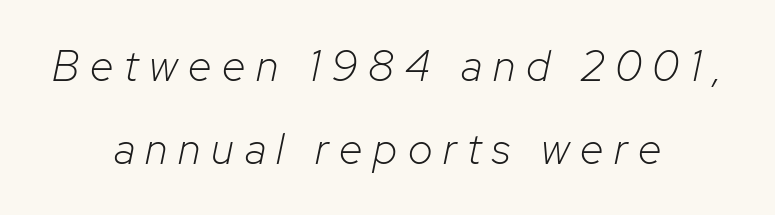
Q: Is the text bold? A: No.
Q: Is the text italic (slanted)? A: Yes, it leans right by about 12 degrees.
Q: Is the text underlined? A: No.
Q: How is the paragraph aligned? A: Centered.
Q: Is the spacing between letters normal or unusually wide? A: Unusually wide.
Q: Is the spacing between lines tight, normal or loose? A: Loose.
Q: Width (condensed, normal, or wide)? A: Normal.
Q: Stroke contrast? A: Low.
Q: x-height? A: Medium.
Q: Monospaced? A: No.
